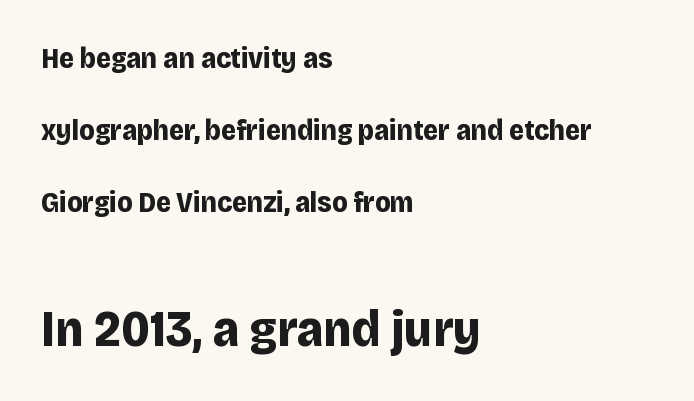
The image shows 51 px bold sans-serif type, upright; set left-aligned, loose line spacing (2.48x), normal letter spacing, not underlined; the second (bottom) block is 1.76x larger; low stroke contrast and a large x-height.
